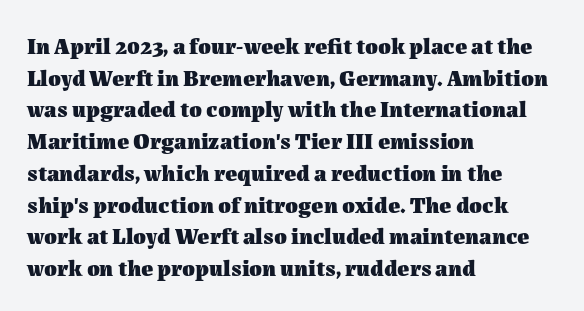
{"italic": "no", "bold": "yes", "underline": "no", "align": "left", "line_spacing": "normal", "line_spacing_ratio": 1.38, "letter_spacing": "normal", "letter_spacing_em": 0.0, "glyph_px": 23}
